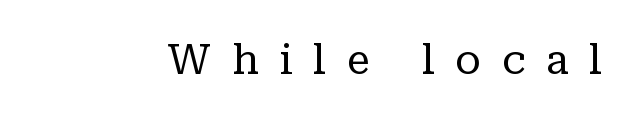
{"serif": "yes", "italic": "no", "bold": "no", "weight": "regular", "width": "normal", "stroke_contrast": "low", "x_height": "medium", "monospaced": "no", "underline": "no", "letter_spacing": "wide", "letter_spacing_em": 0.49, "glyph_px": 42}
